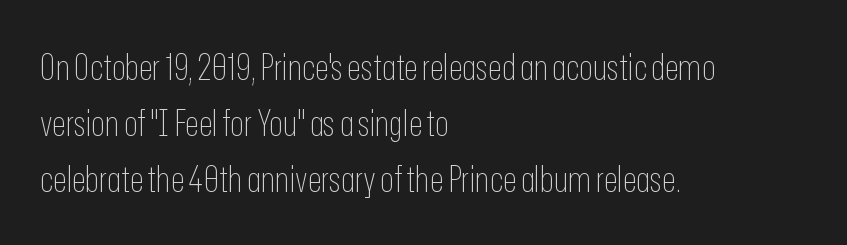
{"serif": "no", "italic": "no", "bold": "no", "weight": "thin", "width": "condensed", "stroke_contrast": "low", "x_height": "medium", "monospaced": "no", "underline": "no", "align": "left", "line_spacing": "normal", "line_spacing_ratio": 1.56, "letter_spacing": "normal", "letter_spacing_em": 0.0, "glyph_px": 36}
